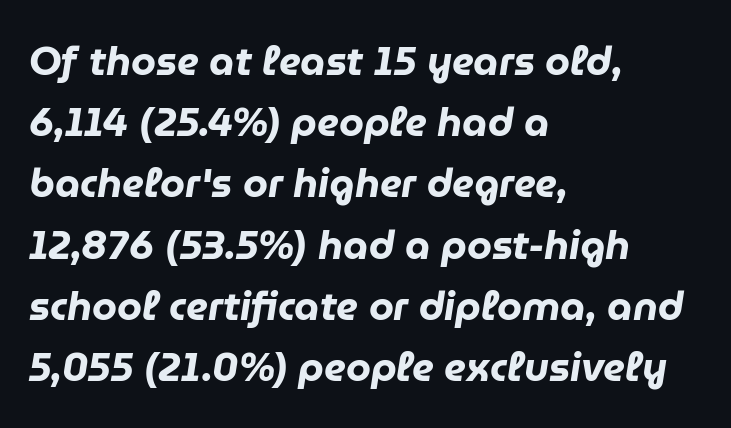
Pretty heavy lettering here — definitely bold. Character widths vary here, with narrow letters taking less room than wide ones. Whoever set this chose a conventional vertical rhythm. The line texture is even and compact thanks to regular tracking.
